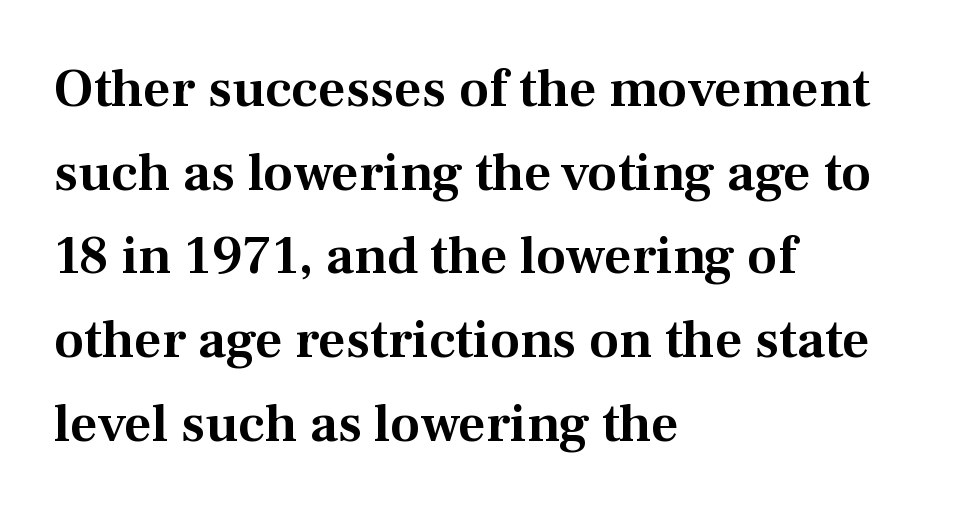
Q: Is the text italic (slanted)? A: No, it is upright.
Q: Is the typeface a serif or a sans-serif typeface? A: Serif.
Q: Is the text underlined? A: No.
Q: How is the paragraph aligned? A: Left-aligned.
Q: Is the spacing between letters normal or unusually wide? A: Normal.
Q: Is the spacing between lines tight, normal or loose? A: Normal.
Q: Width (condensed, normal, or wide)? A: Normal.
Q: Stroke contrast? A: Medium.
Q: x-height? A: Medium.
Q: Monospaced? A: No.
